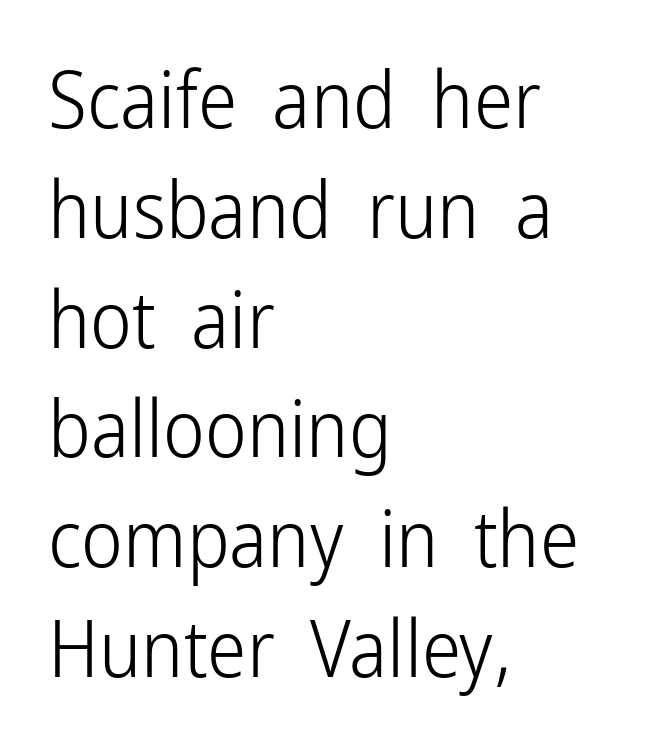
The image shows 79 px light, condensed sans-serif type, upright; set left-aligned, normal line spacing (1.39x), normal letter spacing, not underlined; low stroke contrast and a medium x-height.
